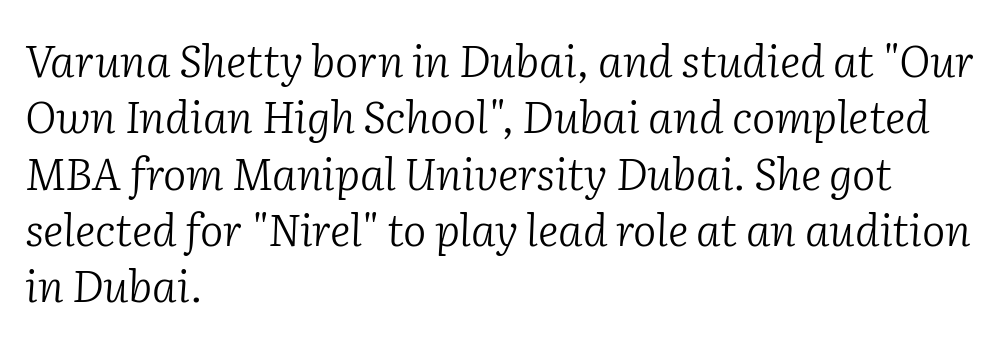
The image shows 44 px light serif type, italic (leaning right); set left-aligned, normal line spacing (1.28x), normal letter spacing, not underlined; low stroke contrast and a medium x-height.
